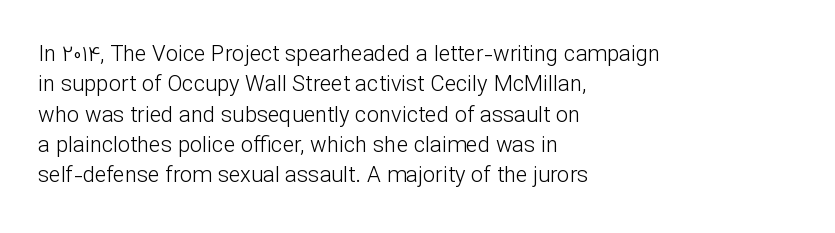
{"italic": "no", "bold": "no", "underline": "no", "align": "left", "line_spacing": "normal", "line_spacing_ratio": 1.38, "letter_spacing": "normal", "letter_spacing_em": 0.0, "glyph_px": 22}
